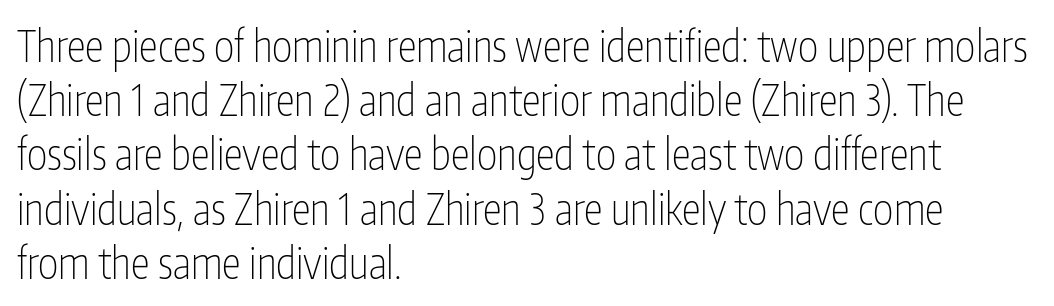
The image shows 43 px thin, condensed sans-serif type, upright; set left-aligned, normal line spacing (1.26x), normal letter spacing, not underlined; low stroke contrast and a medium x-height.
